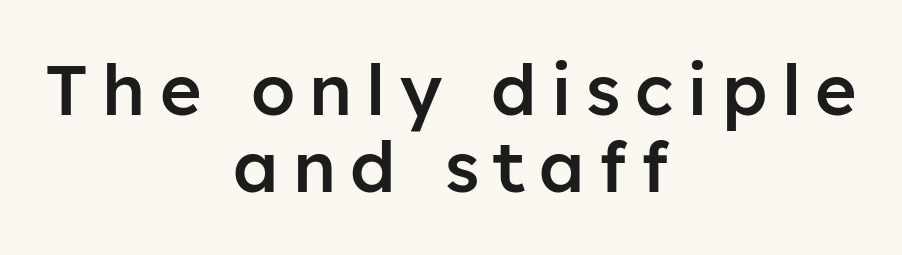
Regarding leading, the lines here are crowded together. How are the letters spaced? Widely, with obvious added tracking. Firm but not heavy-handed strokes: this text is semibold. Serifs: no, the terminals of the letterforms are clean.
